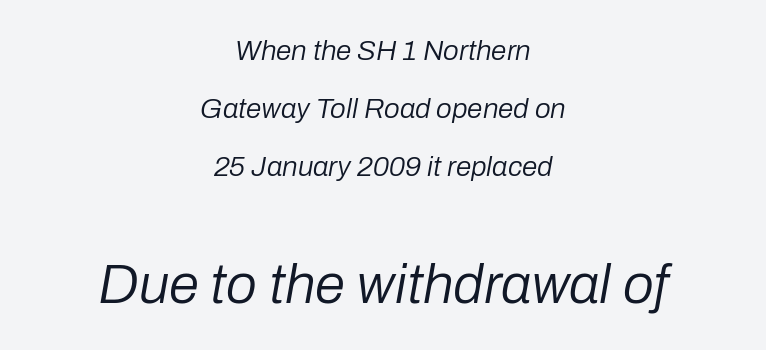
Vertically, the passage feels expansive, rows floating well apart. The specimen omits any rule beneath the text block's lines. The lettering tilts uniformly, giving the passage an italic look. These lines keep a tight, regular rhythm from letter to letter. Weight: regular or lighter. The paragraph has two soft edges and a firm central axis.
